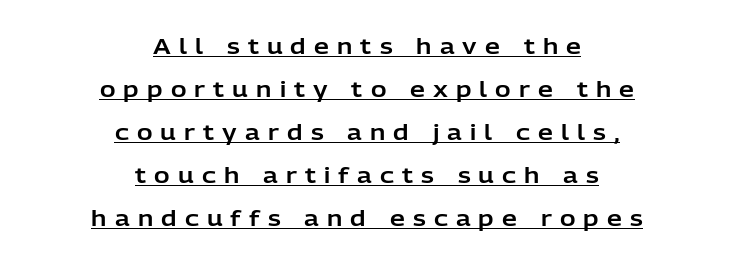
The image shows 21 px text type, upright; set centered, loose line spacing (2.05x), unusually wide letter spacing (+0.39 em), underlined.
